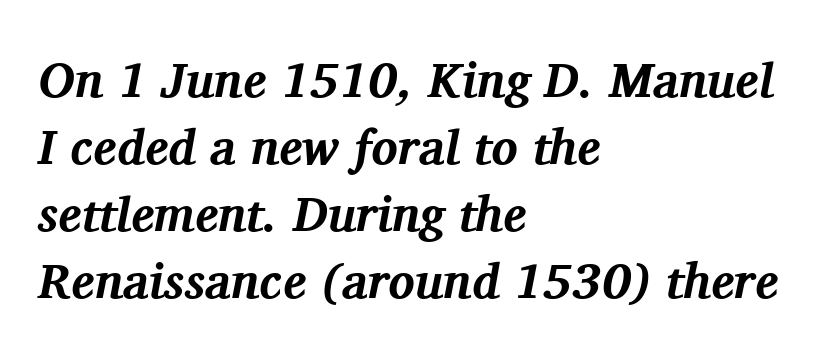
The image shows 49 px bold serif type, italic (leaning right); set left-aligned, normal line spacing (1.37x), normal letter spacing, not underlined; medium stroke contrast and a medium x-height.
